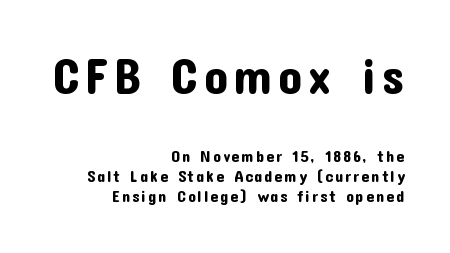
Q: Is the text italic (slanted)? A: No, it is upright.
Q: Is the typeface a serif or a sans-serif typeface? A: Sans-serif.
Q: Is the text underlined? A: No.
Q: How is the paragraph aligned? A: Right-aligned.
Q: Is the spacing between lines tight, normal or loose? A: Normal.
Q: Which block of text is set in a larger size, the first (top) or the second (bottom)? A: The first (top) one.
Q: Width (condensed, normal, or wide)? A: Normal.
Q: Stroke contrast? A: Low.
Q: x-height? A: Medium.
Q: Monospaced? A: No.
